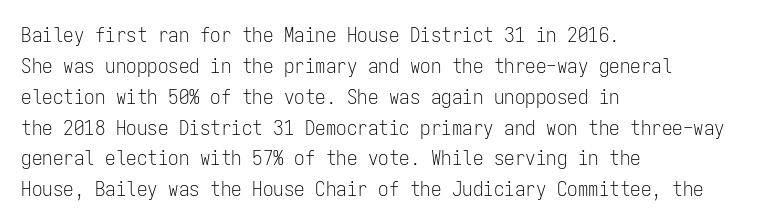
The image shows 21 px text type, upright; set left-aligned, normal line spacing (1.47x), normal letter spacing, not underlined.
